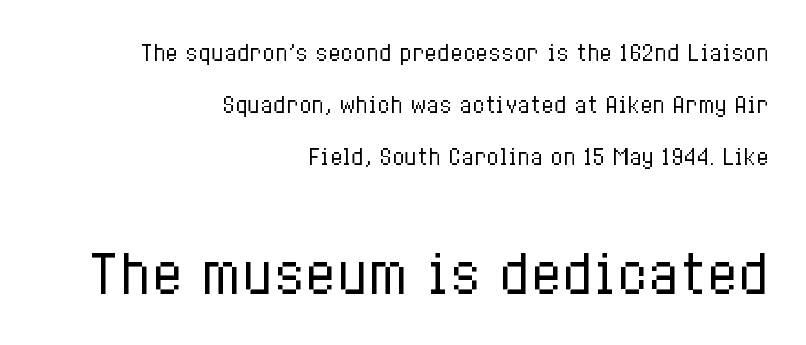
Is this a fixed-width face? No — the glyphs have proportional, varying widths. The baseline area is clear. Letter spacing: default. The characters are drawn with everyday or finer stroke widths.
